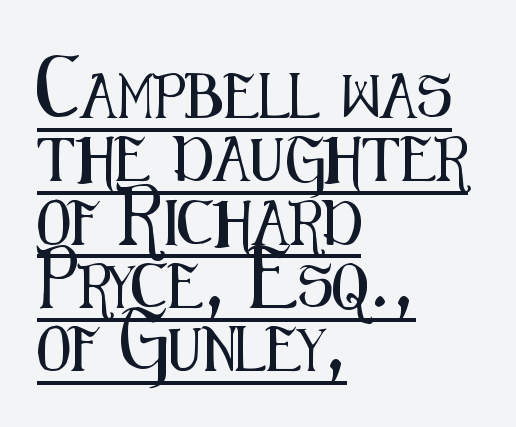
{"italic": "no", "width": "condensed", "stroke_contrast": "medium", "x_height": "medium", "monospaced": "no", "underline": "yes", "align": "left", "line_spacing": "normal", "line_spacing_ratio": 1.44, "letter_spacing": "normal", "letter_spacing_em": 0.0, "glyph_px": 44}
